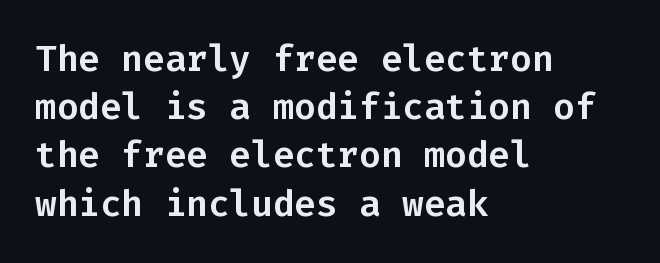
Q: Is the text italic (slanted)? A: No, it is upright.
Q: Is the typeface a serif or a sans-serif typeface? A: Sans-serif.
Q: Is the text underlined? A: No.
Q: How is the paragraph aligned? A: Left-aligned.
Q: Is the spacing between letters normal or unusually wide? A: Normal.
Q: Is the spacing between lines tight, normal or loose? A: Normal.
Q: Width (condensed, normal, or wide)? A: Normal.
Q: Stroke contrast? A: Low.
Q: x-height? A: Medium.
Q: Monospaced? A: Yes.
